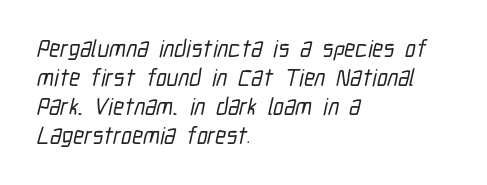
The image shows 24 px text type; set left-aligned, line spacing 1.21x, normal letter spacing, not underlined.
